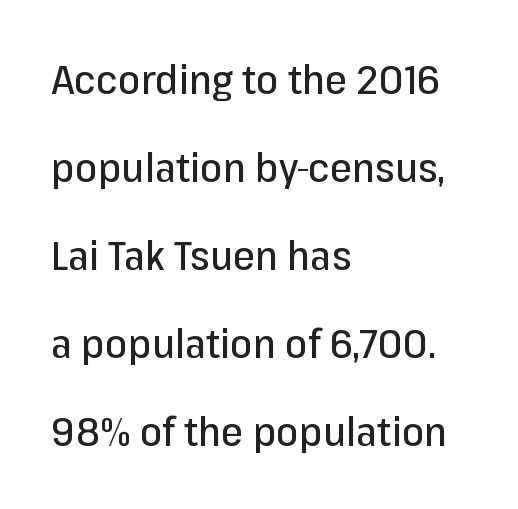
The image shows 40 px sans-serif type, upright; set left-aligned, loose line spacing (2.2x), normal letter spacing, not underlined; low stroke contrast and a medium x-height.
